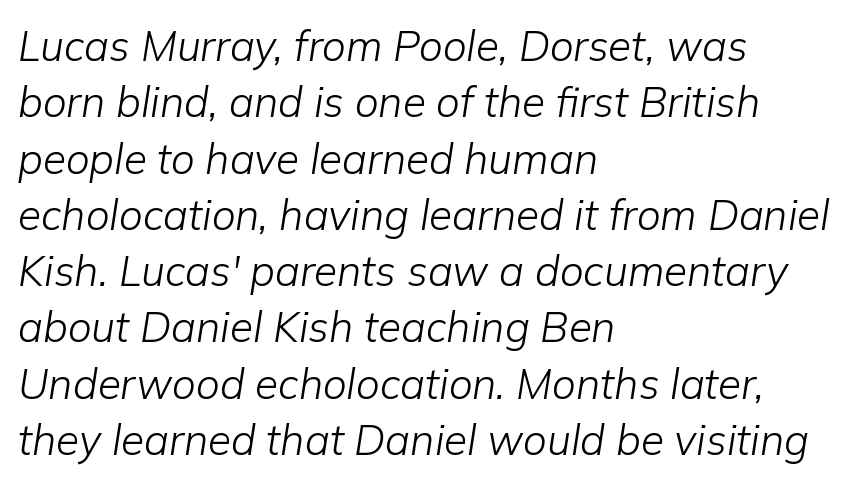
Between one letter and the next there's only the usual sliver of space. Check under the words: just untouched page. Think of a printed novel: that variable character pitch is what you see here. This block has exactly the height ordinary leading produces. Reading down the block, your eye returns to a fixed left position each line.
